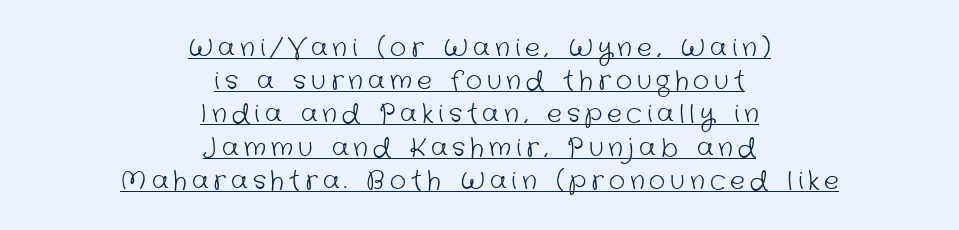
The image shows 25 px text type; set centered, normal line spacing (1.33x), unusually wide letter spacing (+0.2 em), underlined.
